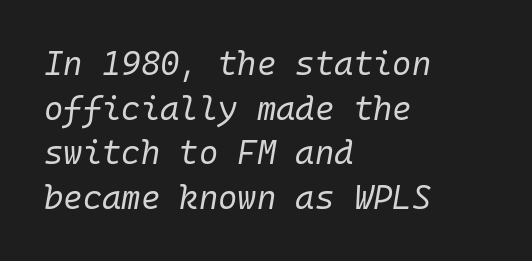
Q: Is the text bold? A: No.
Q: Is the text italic (slanted)? A: Yes, it leans right by about 10 degrees.
Q: Is the text underlined? A: No.
Q: How is the paragraph aligned? A: Left-aligned.
Q: Is the spacing between letters normal or unusually wide? A: Normal.
Q: Is the spacing between lines tight, normal or loose? A: Normal.
Q: Width (condensed, normal, or wide)? A: Normal.
Q: Stroke contrast? A: Low.
Q: x-height? A: Medium.
Q: Monospaced? A: Yes.
